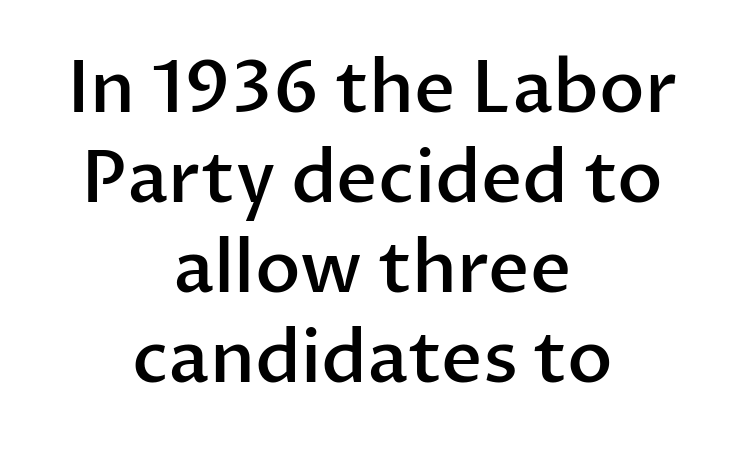
Here the designer chose a conventional face with non-uniform glyph widths. Stroke thickness is moderately raised; the sample reads as semibold. Font category for this specimen: sans-serif. There is no visible air inserted between adjacent glyphs.
